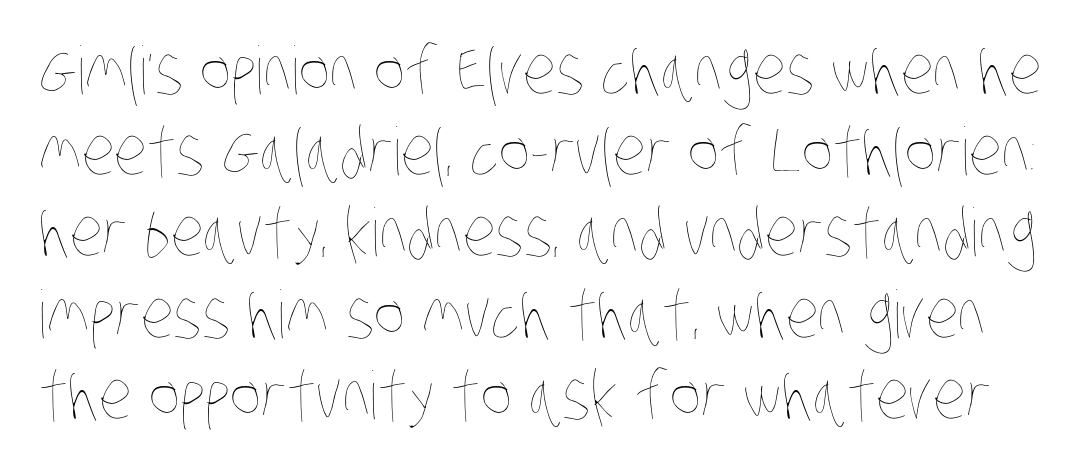
The image shows 66 px thin, condensed type; set line spacing 1.23x, normal letter spacing, not underlined; low stroke contrast and a large x-height.
